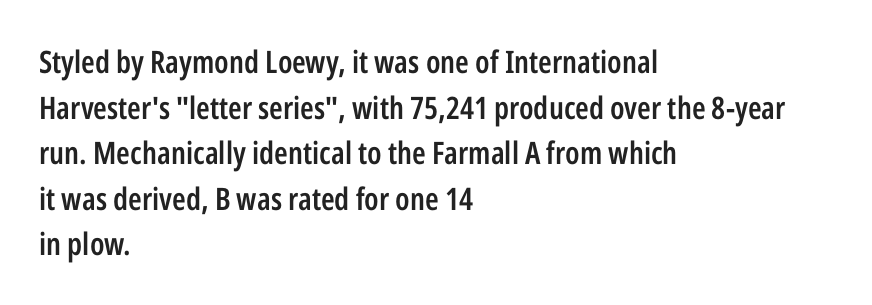
Casual observation: everything's shoved over to the left. You could not count columns in this text — the font is proportionally spaced. This is the in-between weight designers call semibold or demi. Letterform terminals end flat and unadorned throughout the passage. These lines keep a tight, regular rhythm from letter to letter. The leading is moderate, giving the passage an even texture.
